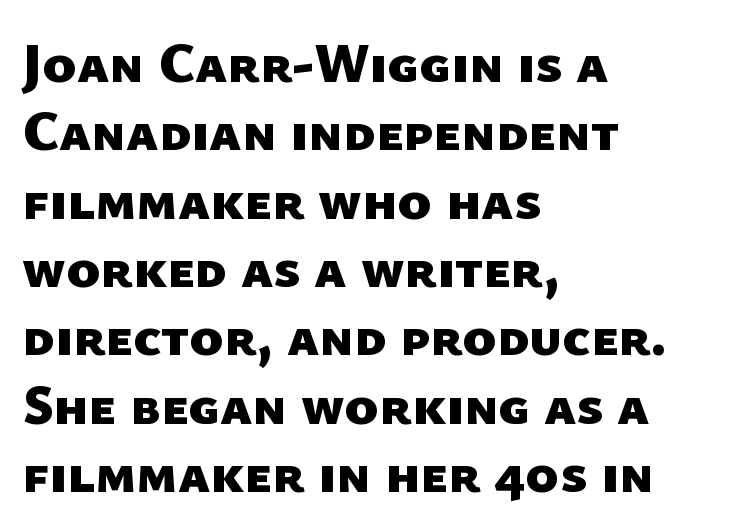
The image shows 56 px heavy sans-serif type; set left-aligned, line spacing 1.22x, normal letter spacing, not underlined; low stroke contrast and a medium x-height.
